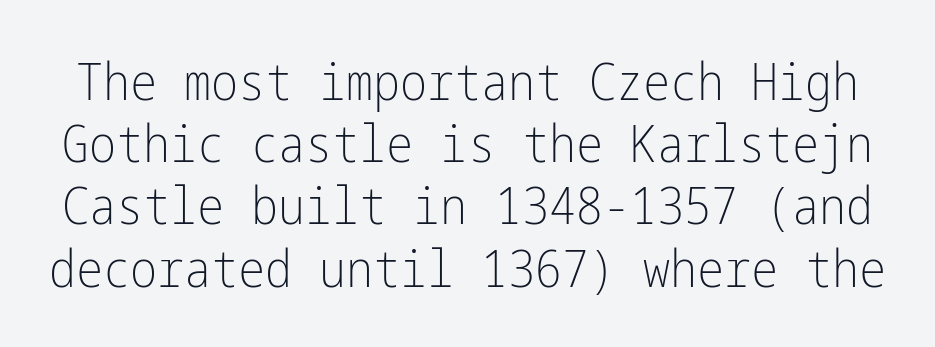
The image shows 51 px light, condensed sans-serif type, upright; set line spacing 1.22x, normal letter spacing, not underlined; low stroke contrast and a medium x-height.
